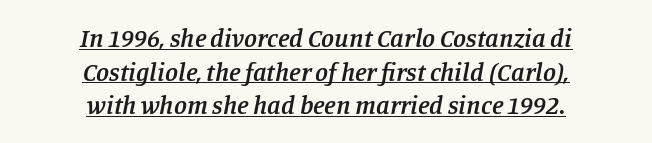
The image shows 26 px text type, italic (leaning right); set centered, normal line spacing (1.29x), normal letter spacing, underlined.
